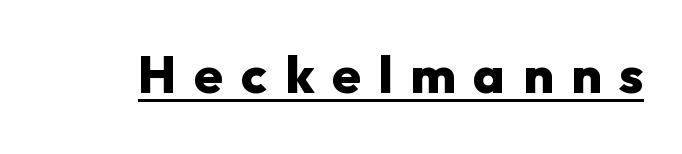
Do the characters align in a grid? No, the font is proportional. Each word looks stretched out because of the extra space between its letters. Set as a true bold cut, around the 700 mark. The typeface chosen for these lines omits serifs.
